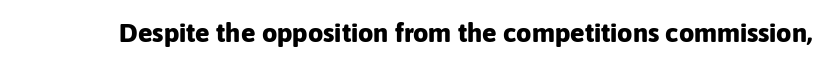
{"italic": "no", "bold": "yes", "underline": "no", "letter_spacing": "normal", "letter_spacing_em": 0.0, "glyph_px": 27}
